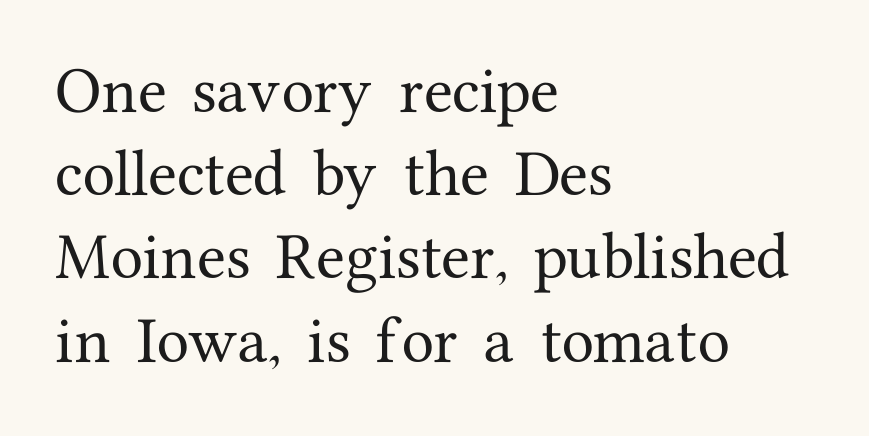
The image shows 53 px serif type, upright; set left-aligned, normal line spacing (1.57x), normal letter spacing, not underlined; medium stroke contrast and a medium x-height.
